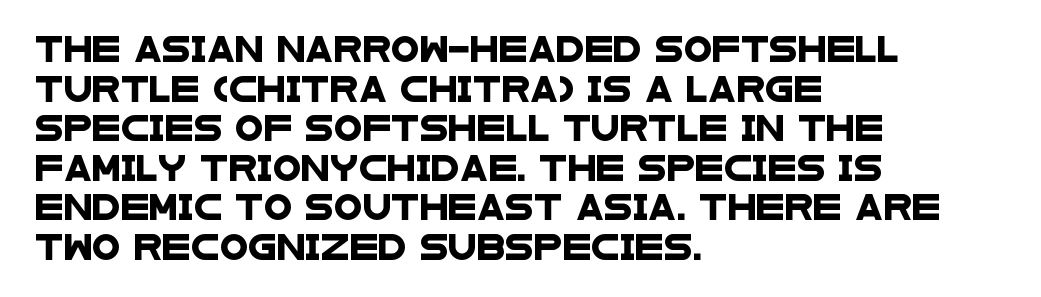
The image shows 26 px text type; set left-aligned, normal line spacing (1.52x), normal letter spacing, not underlined.
